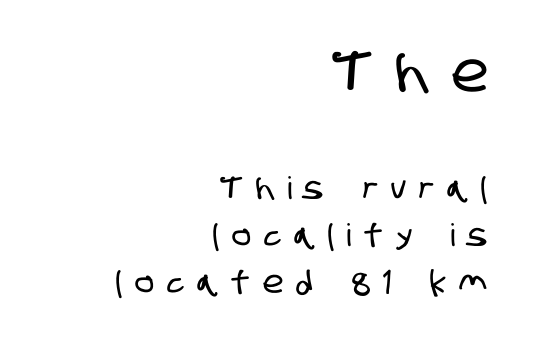
Q: Is the typeface a serif or a sans-serif typeface? A: Sans-serif.
Q: Is the text underlined? A: No.
Q: How is the paragraph aligned? A: Right-aligned.
Q: Is the spacing between letters normal or unusually wide? A: Unusually wide.
Q: Is the spacing between lines tight, normal or loose? A: Normal.
Q: Which block of text is set in a larger size, the first (top) or the second (bottom)? A: The first (top) one.
Q: Width (condensed, normal, or wide)? A: Condensed.
Q: Stroke contrast? A: Low.
Q: x-height? A: Large.
Q: Monospaced? A: No.
